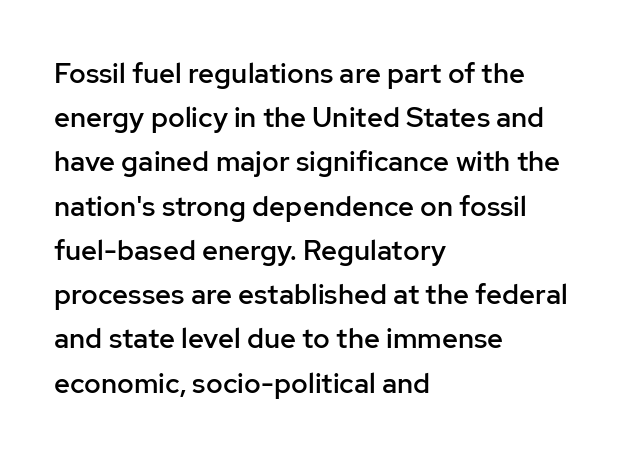
{"serif": "no", "italic": "no", "bold": "semi", "weight": "semibold", "width": "normal", "stroke_contrast": "low", "x_height": "medium", "monospaced": "no", "underline": "no", "align": "left", "line_spacing": "normal", "line_spacing_ratio": 1.58, "letter_spacing": "normal", "letter_spacing_em": 0.0, "glyph_px": 28}
